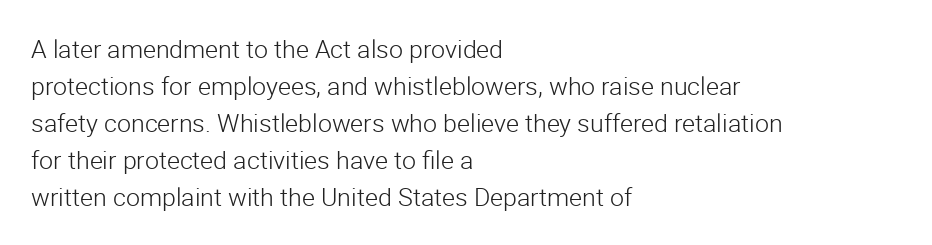
Q: Is the text bold? A: No.
Q: Is the text italic (slanted)? A: No, it is upright.
Q: Is the text underlined? A: No.
Q: How is the paragraph aligned? A: Left-aligned.
Q: Is the spacing between letters normal or unusually wide? A: Normal.
Q: Is the spacing between lines tight, normal or loose? A: Normal.
